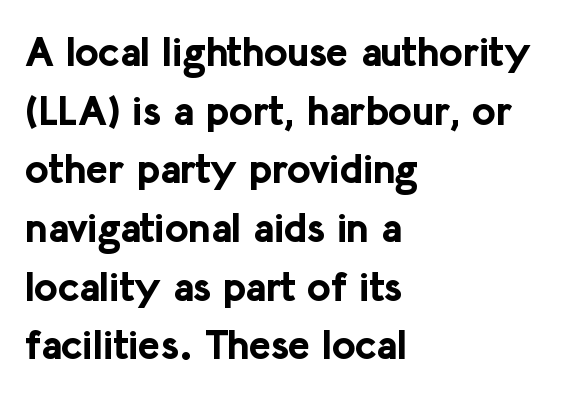
{"serif": "no", "italic": "no", "bold": "yes", "weight": "bold", "width": "normal", "stroke_contrast": "low", "x_height": "medium", "monospaced": "no", "underline": "no", "align": "left", "line_spacing": "normal", "line_spacing_ratio": 1.43, "letter_spacing": "normal", "letter_spacing_em": 0.0, "glyph_px": 41}
